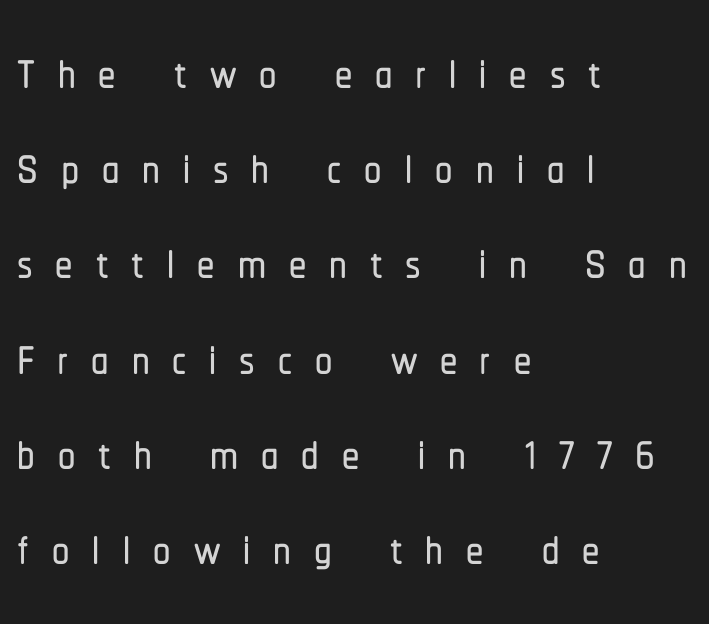
Between one letter and the next there's a generous, obvious gap. Vertically, the passage feels balanced, rows spaced as you'd expect. The typeface chosen for these lines omits serifs. The type sits square on the baseline with zero lean. Character widths vary here, with narrow letters taking less room than wide ones.
